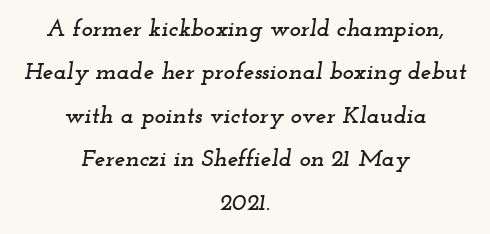
{"italic": "yes", "lean": "right", "slant_degrees": 12, "underline": "no", "align": "center", "line_spacing_ratio": 1.81, "letter_spacing": "normal", "letter_spacing_em": 0.0, "glyph_px": 24}
